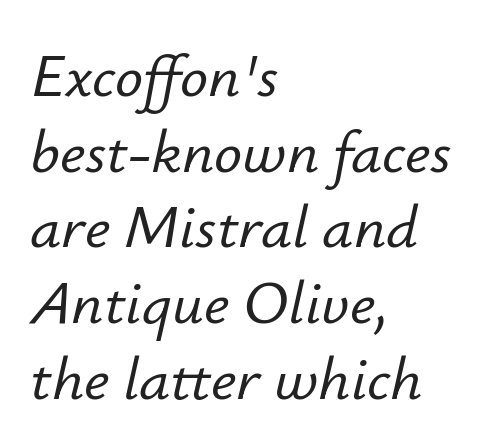
The image shows 62 px text type, italic (leaning right); set left-aligned, line spacing 1.22x, normal letter spacing, not underlined; low stroke contrast and a small x-height.
